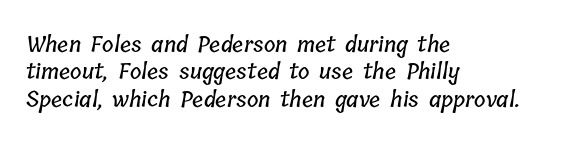
Observe the ordinary spacing: letters are neighbours, not strangers. The lines in this sample share a left origin and differ only in where they stop. Unmarked baselines from the first word to the last. These lines sit exactly where default settings would place them.
